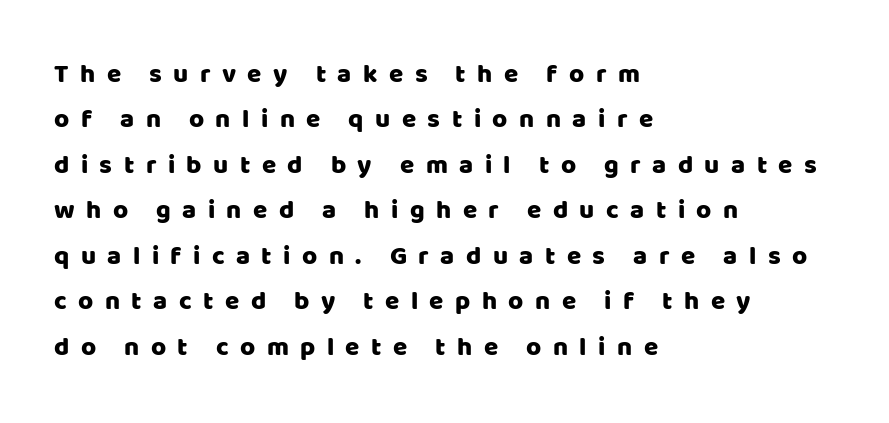
Line beginnings align vertically; line endings do not. Italic? Not at all — the glyphs are vertical. Someone cranked the tracking dial way up on this one. Anything drawn beneath the words? Only blank space.
